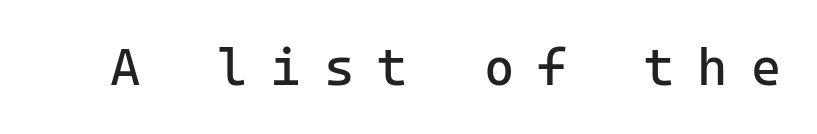
The image shows 52 px regular-weight sans-serif type, upright; set unusually wide letter spacing (+0.44 em), not underlined; low stroke contrast and a medium x-height.
